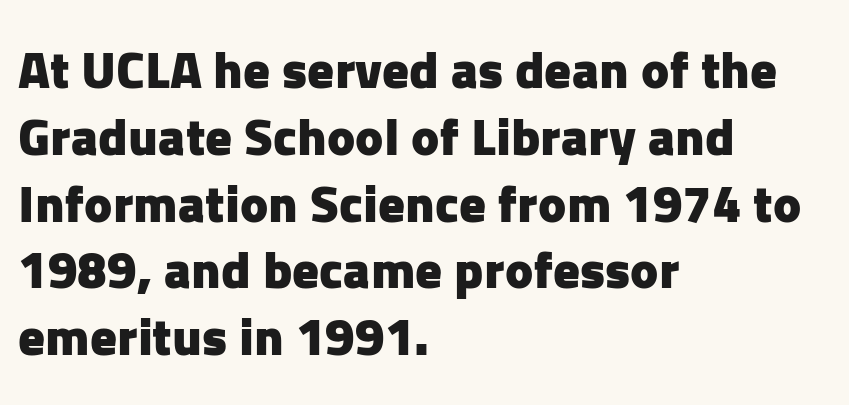
Q: Is the text bold? A: Yes.
Q: Is the text italic (slanted)? A: No, it is upright.
Q: Is the typeface a serif or a sans-serif typeface? A: Sans-serif.
Q: Is the text underlined? A: No.
Q: How is the paragraph aligned? A: Left-aligned.
Q: Is the spacing between letters normal or unusually wide? A: Normal.
Q: Is the spacing between lines tight, normal or loose? A: Normal.
Q: Width (condensed, normal, or wide)? A: Normal.
Q: Stroke contrast? A: Low.
Q: x-height? A: Medium.
Q: Monospaced? A: No.
